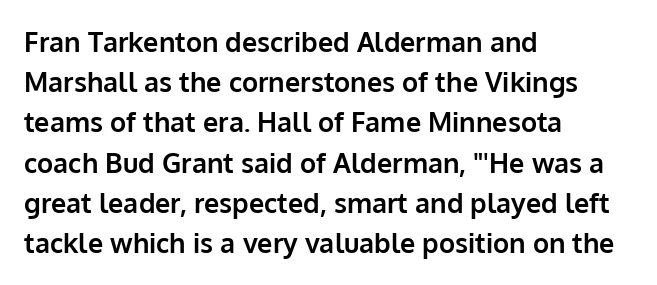
Q: Is the text bold? A: Yes.
Q: Is the text italic (slanted)? A: No, it is upright.
Q: Is the text underlined? A: No.
Q: How is the paragraph aligned? A: Left-aligned.
Q: Is the spacing between letters normal or unusually wide? A: Normal.
Q: Is the spacing between lines tight, normal or loose? A: Normal.
